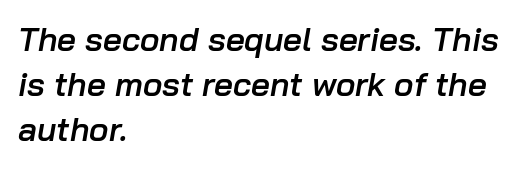
Q: Is the text bold? A: Semi-bold.
Q: Is the text italic (slanted)? A: Yes, it leans right by about 10 degrees.
Q: Is the text underlined? A: No.
Q: How is the paragraph aligned? A: Left-aligned.
Q: Is the spacing between letters normal or unusually wide? A: Normal.
Q: Is the spacing between lines tight, normal or loose? A: Normal.
Q: Width (condensed, normal, or wide)? A: Normal.
Q: Stroke contrast? A: Low.
Q: x-height? A: Medium.
Q: Monospaced? A: No.
